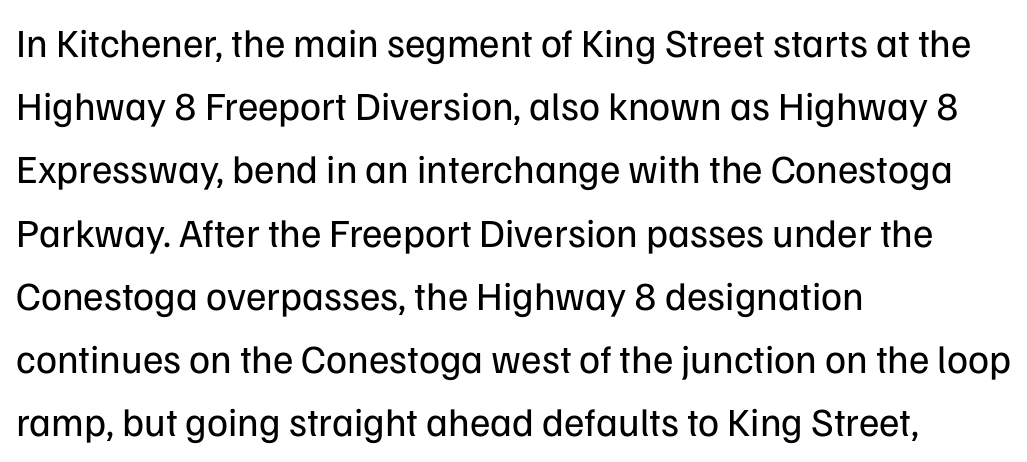
The image shows 40 px regular-weight sans-serif type, upright; set left-aligned, normal line spacing (1.58x), normal letter spacing, not underlined; low stroke contrast and a medium x-height.
